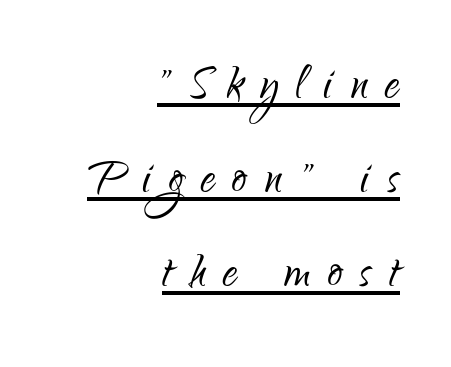
The image shows 59 px light, condensed sans-serif type; set right-aligned, normal line spacing (1.59x), unusually wide letter spacing (+0.3 em), underlined; low stroke contrast and a small x-height.
